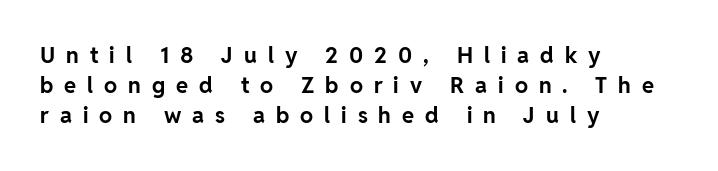
A dark, heavy texture on the line: the type is bold. In terms of posture, this sample is upright. Line starts are locked; line ends wander. These lines have a slow, spaced-out rhythm from letter to letter.
